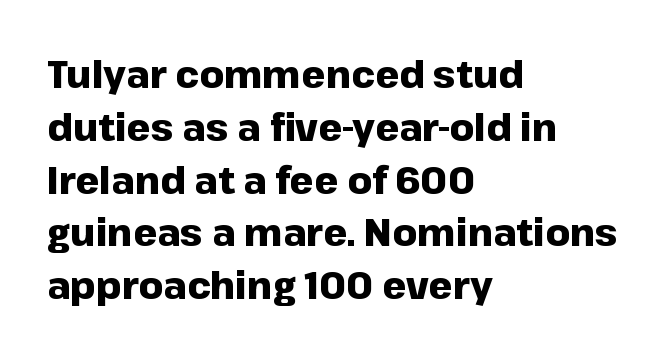
Q: Is the text bold? A: Yes.
Q: Is the text italic (slanted)? A: No, it is upright.
Q: Is the typeface a serif or a sans-serif typeface? A: Sans-serif.
Q: Is the text underlined? A: No.
Q: How is the paragraph aligned? A: Left-aligned.
Q: Is the spacing between letters normal or unusually wide? A: Normal.
Q: Is the spacing between lines tight, normal or loose? A: Normal.
Q: Width (condensed, normal, or wide)? A: Normal.
Q: Stroke contrast? A: Low.
Q: x-height? A: Medium.
Q: Monospaced? A: No.
